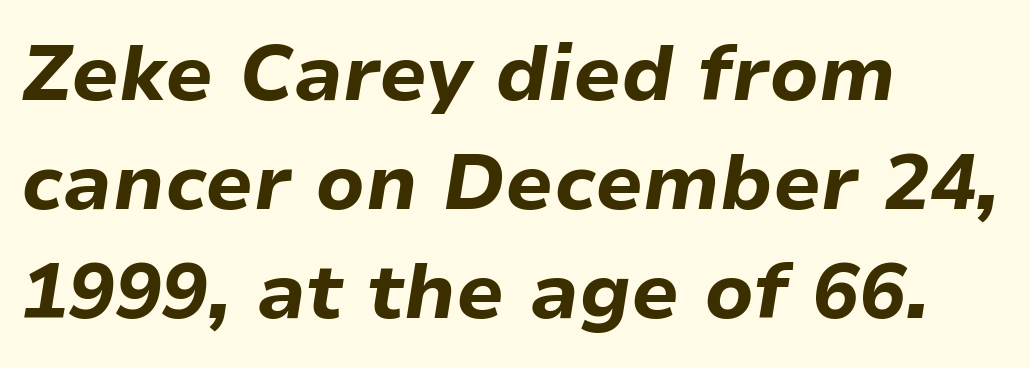
{"italic": "yes", "lean": "right", "slant_degrees": 9, "bold": "yes", "weight": "bold", "width": "normal", "stroke_contrast": "low", "x_height": "medium", "monospaced": "no", "underline": "no", "align": "left", "line_spacing": "normal", "line_spacing_ratio": 1.4, "letter_spacing": "normal", "letter_spacing_em": 0.0, "glyph_px": 78}
